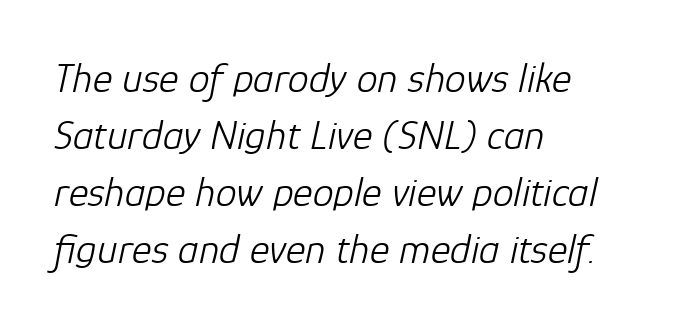
{"italic": "yes", "lean": "right", "slant_degrees": 12, "bold": "no", "weight": "light", "width": "normal", "stroke_contrast": "low", "x_height": "medium", "monospaced": "no", "underline": "no", "align": "left", "line_spacing": "normal", "line_spacing_ratio": 1.36, "letter_spacing": "normal", "letter_spacing_em": 0.0, "glyph_px": 42}
